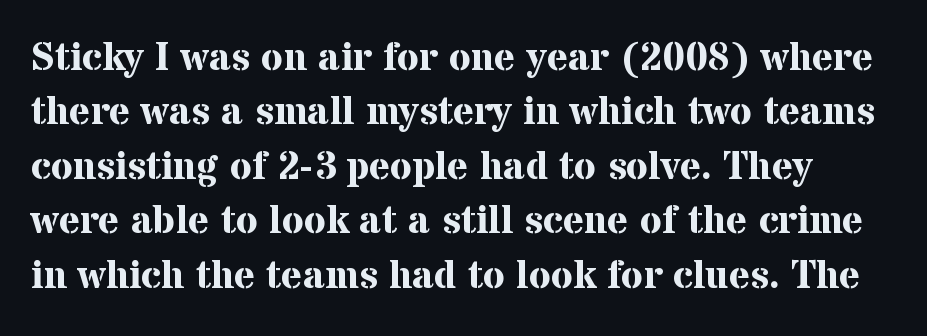
Notice how the stems are strictly vertical — no italics here. Is this a fixed-width face? No — the glyphs have proportional, varying widths. Are there feet on the stems? There are — it's a serif. Thick stems and heavy bowls — unmistakably bold.
